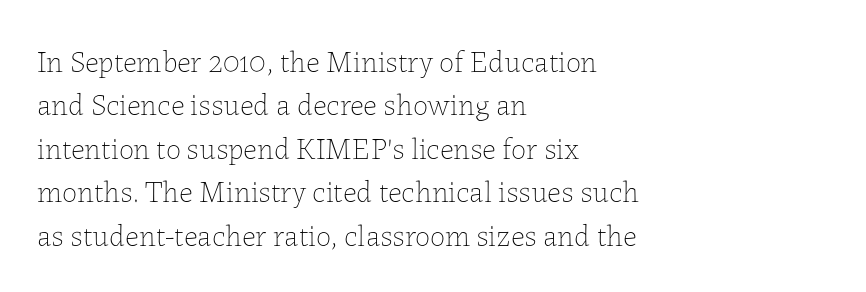
{"italic": "no", "bold": "no", "weight": "thin", "width": "normal", "stroke_contrast": "low", "x_height": "medium", "monospaced": "no", "underline": "no", "align": "left", "line_spacing": "normal", "line_spacing_ratio": 1.45, "letter_spacing": "normal", "letter_spacing_em": 0.0, "glyph_px": 30}
